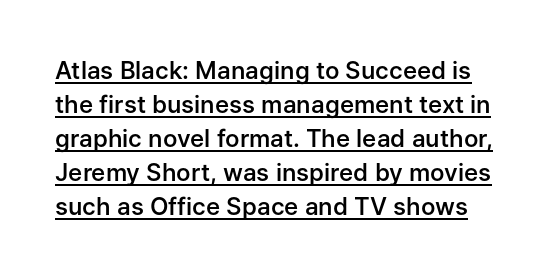
Reading down the column, the eye jumps a familiar distance to each next line. Between one letter and the next there's only the usual sliver of space. Check the space under the baseline: a stroke is drawn there. Nope, not italic — everything's standing straight. These lines carry some extra weight — a demibold, not a full bold.
